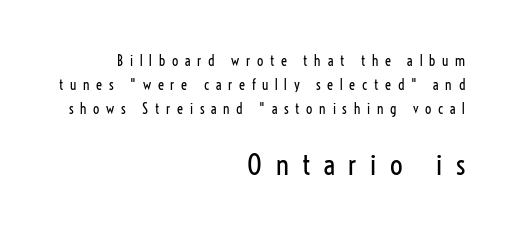
The tracking reads as deliberately expanded to a designer's eye. The gap between lines stays unmarked. Where is the straight margin? On the right. Regarding serifs, this sample does without them. The axis of the letterforms is exactly vertical.
